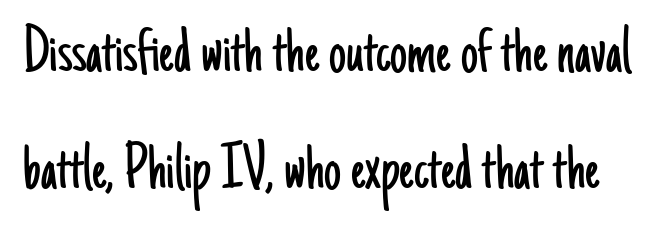
Posture: upright roman. Ink coverage per letter is moderate at most. Spacing verdict: proportional, widths tailored to each character. Students, note that the glyphs here touch the page at normal intervals. Unmarked baselines from the first word to the last.
